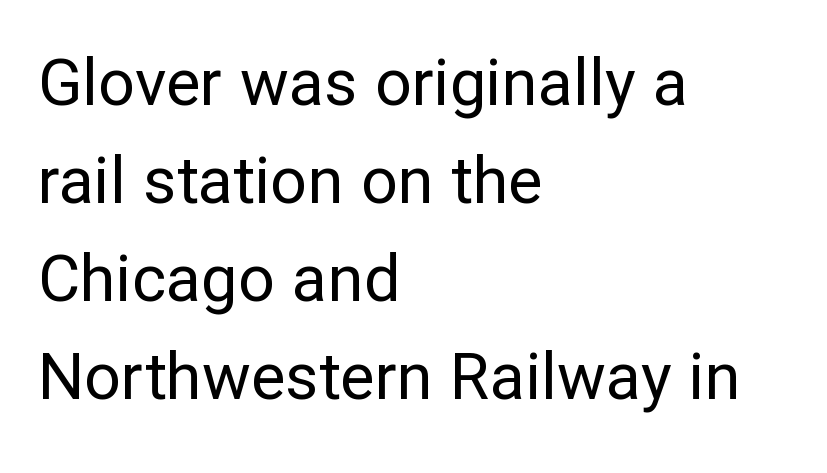
The image shows 65 px regular-weight sans-serif type, upright; set left-aligned, normal line spacing (1.51x), normal letter spacing, not underlined; low stroke contrast and a medium x-height.
